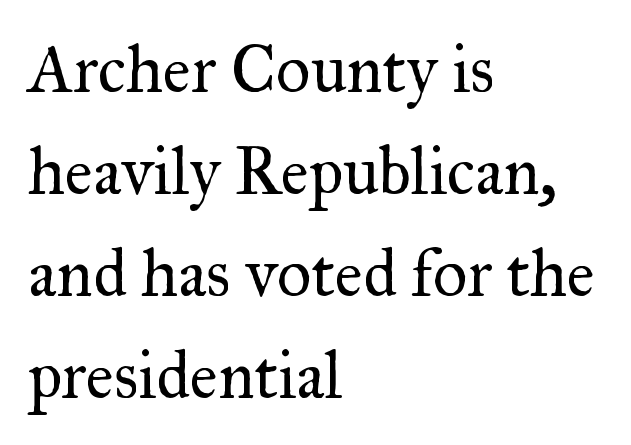
Is the block centered? No — it sits flush against the left margin. Designer's note — italics off, roman on. Summary of weight: not heavy and not bold. Tracking here is standard; glyphs follow each other at the usual distance. Has an underline been added? It has not. The rendering uses natural spacing where letterforms have individual widths.
